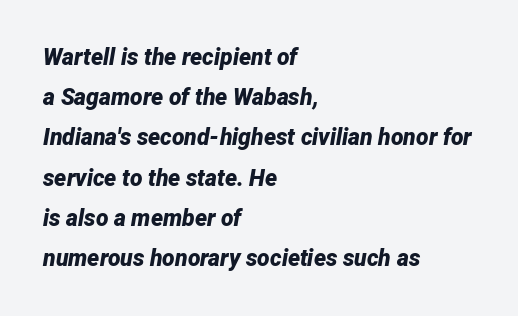
{"italic": "yes", "lean": "right", "slant_degrees": 12, "bold": "yes", "underline": "no", "align": "left", "line_spacing_ratio": 1.75, "letter_spacing": "normal", "letter_spacing_em": 0.0, "glyph_px": 23}
